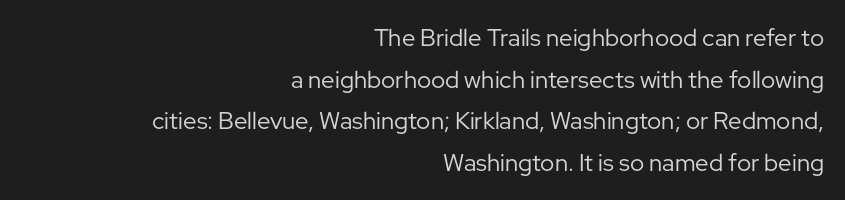
The image shows 24 px text type, upright; set right-aligned, line spacing 1.73x, normal letter spacing, not underlined.
